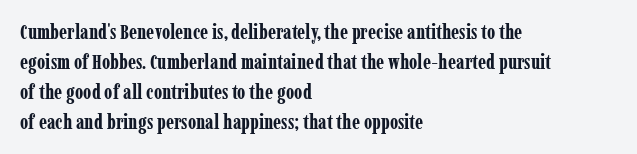
Alignment: flush left. Tall strokes in this sample are plumb rather than angled. Successive baselines arrive at the customary interval. The rendering uses a bold face; every stroke is thick and dark. The specimen omits any rule beneath the text block's lines. Short note: letters normally spaced.
